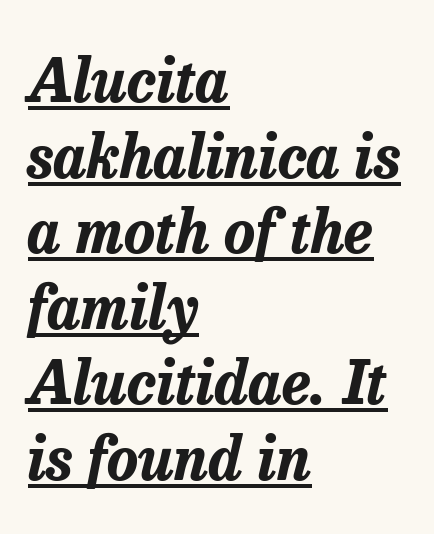
This is oblique type, the kind used for emphasis or titles. The rendering uses natural spacing where letterforms have individual widths. Characters follow at the spacing the type designer built in. The lines are quadded left. A typographer would call this underscored text.
